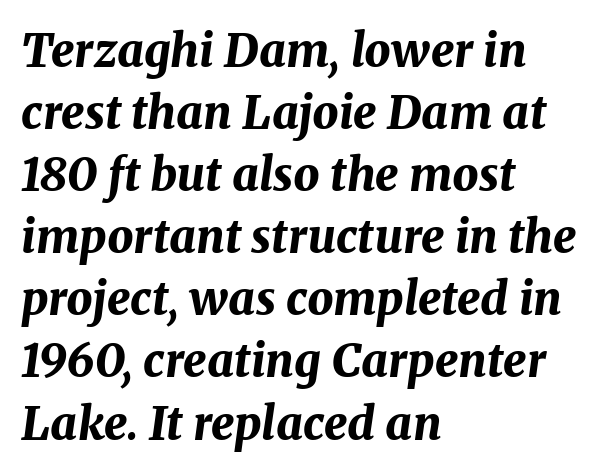
{"italic": "yes", "lean": "right", "slant_degrees": 8, "bold": "yes", "weight": "bold", "width": "normal", "stroke_contrast": "medium", "x_height": "medium", "monospaced": "no", "underline": "no", "align": "left", "line_spacing": "normal", "line_spacing_ratio": 1.35, "letter_spacing": "normal", "letter_spacing_em": 0.0, "glyph_px": 46}
